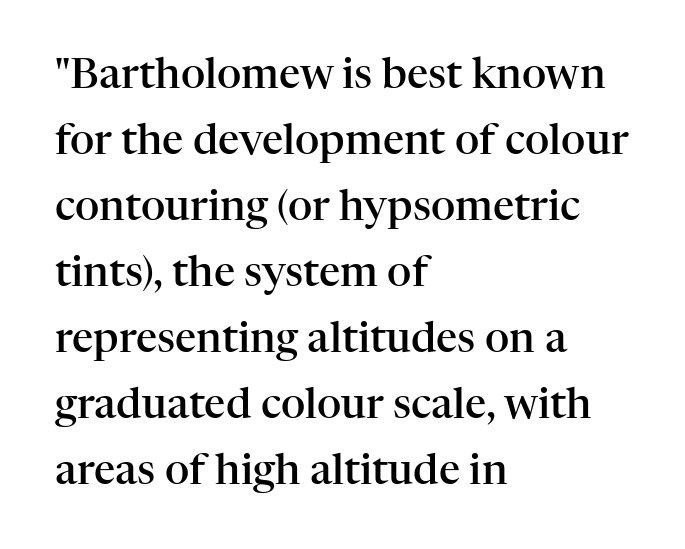
Posture: upright roman. This sample has the flowing, uneven cadence of proportional lettering. In terms of weight, the rendering is demibold, just under bold. Yep, those are serifs on the letters.
